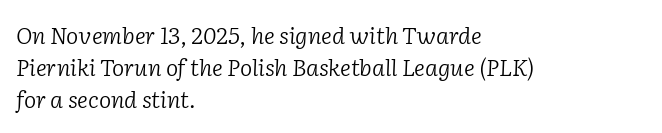
Q: Is the text bold? A: No.
Q: Is the text italic (slanted)? A: Yes, it leans right by about 2 degrees.
Q: Is the text underlined? A: No.
Q: How is the paragraph aligned? A: Left-aligned.
Q: Is the spacing between letters normal or unusually wide? A: Normal.
Q: Is the spacing between lines tight, normal or loose? A: Normal.
